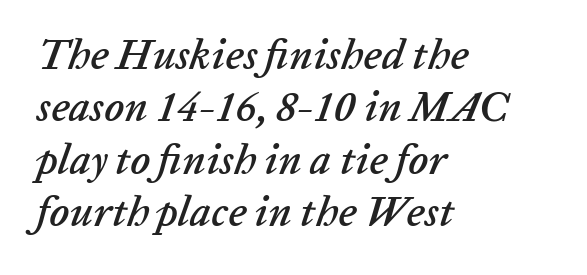
{"italic": "yes", "lean": "right", "slant_degrees": 20, "width": "normal", "stroke_contrast": "low", "x_height": "medium", "monospaced": "no", "underline": "no", "align": "left", "line_spacing": "normal", "line_spacing_ratio": 1.25, "letter_spacing": "normal", "letter_spacing_em": 0.0, "glyph_px": 42}
